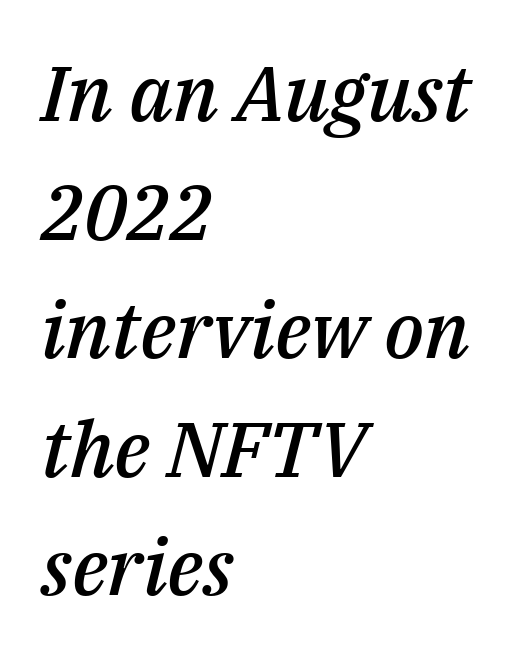
{"italic": "yes", "lean": "right", "slant_degrees": 14, "bold": "semi", "weight": "semibold", "width": "normal", "stroke_contrast": "medium", "x_height": "medium", "monospaced": "no", "underline": "no", "align": "left", "line_spacing": "normal", "line_spacing_ratio": 1.52, "letter_spacing": "normal", "letter_spacing_em": 0.0, "glyph_px": 78}
